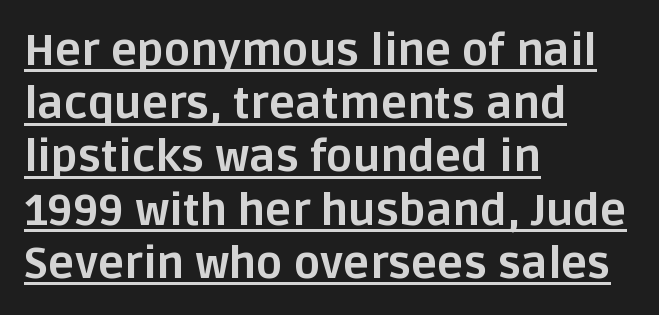
{"serif": "no", "italic": "no", "bold": "yes", "weight": "bold", "width": "normal", "stroke_contrast": "low", "x_height": "large", "monospaced": "no", "underline": "yes", "align": "left", "line_spacing_ratio": 1.21, "letter_spacing": "normal", "letter_spacing_em": 0.0, "glyph_px": 44}
